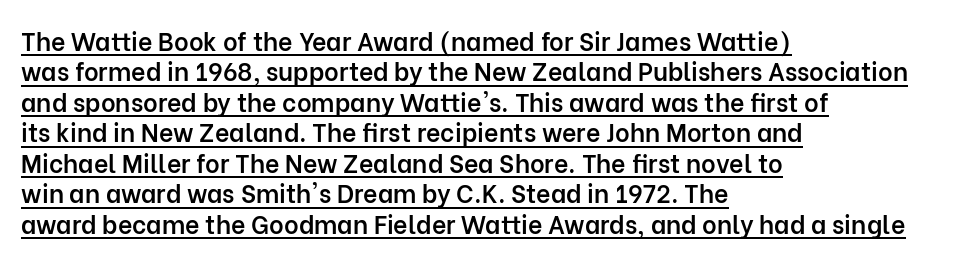
This is roman type, the default non-slanted kind. Casual observation: everything's shoved over to the left. Stems and bowls a touch heavier than normal — semibold. The rendering keeps characters at their native spacing.
